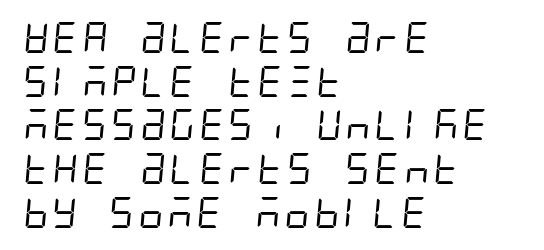
{"serif": "no", "bold": "no", "weight": "regular", "width": "condensed", "stroke_contrast": "low", "x_height": "large", "underline": "no", "align": "left", "line_spacing": "normal", "line_spacing_ratio": 1.41, "letter_spacing": "normal", "letter_spacing_em": 0.0, "glyph_px": 31}
